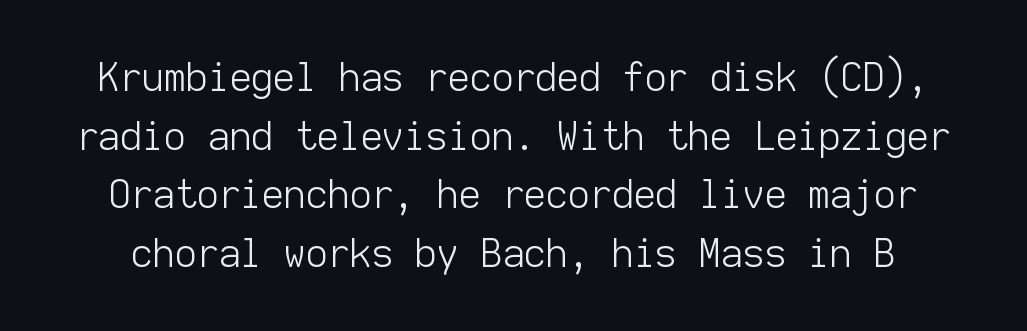
The image shows 38 px light sans-serif type, upright, monospaced; set normal line spacing (1.54x), normal letter spacing, not underlined; low stroke contrast and a medium x-height.
